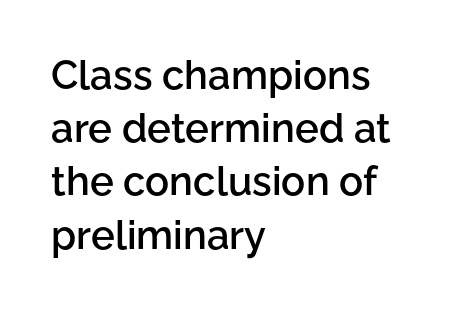
Q: Is the text bold? A: Semi-bold.
Q: Is the text italic (slanted)? A: No, it is upright.
Q: Is the typeface a serif or a sans-serif typeface? A: Sans-serif.
Q: Is the text underlined? A: No.
Q: How is the paragraph aligned? A: Left-aligned.
Q: Is the spacing between letters normal or unusually wide? A: Normal.
Q: Is the spacing between lines tight, normal or loose? A: Normal.
Q: Width (condensed, normal, or wide)? A: Normal.
Q: Stroke contrast? A: Low.
Q: x-height? A: Medium.
Q: Monospaced? A: No.
